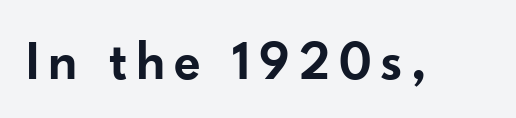
{"serif": "no", "italic": "no", "bold": "semi", "weight": "semibold", "width": "normal", "stroke_contrast": "low", "x_height": "small", "monospaced": "no", "underline": "no", "glyph_px": 56}
